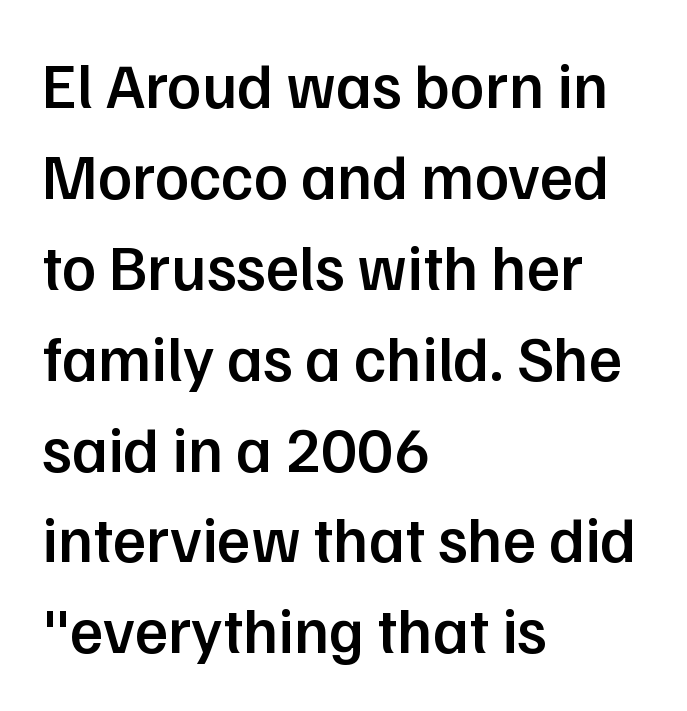
{"serif": "no", "italic": "no", "bold": "semi", "weight": "semibold", "width": "normal", "stroke_contrast": "low", "x_height": "medium", "monospaced": "no", "underline": "no", "align": "left", "line_spacing": "normal", "line_spacing_ratio": 1.42, "letter_spacing": "normal", "letter_spacing_em": 0.0, "glyph_px": 64}
